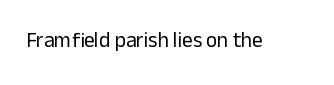
The passage shown is not underscored anywhere. The font's upright variant was chosen for this text. Stems here are at most as thick as an everyday book face. Observe the ordinary spacing: letters are neighbours, not strangers.
